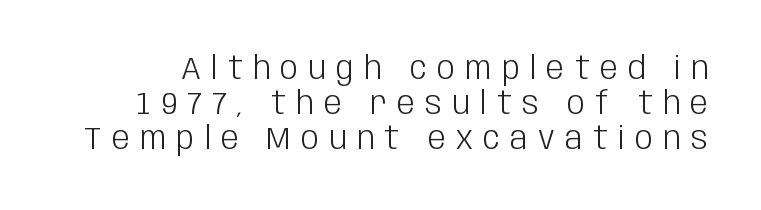
No heavy texture on the line: the type isn't bold. Proportional: the letters do not fall into vertical columns. The lettering stays uniformly vertical, giving the passage a roman look. You could only call the tracking loose — the letters float apart.
